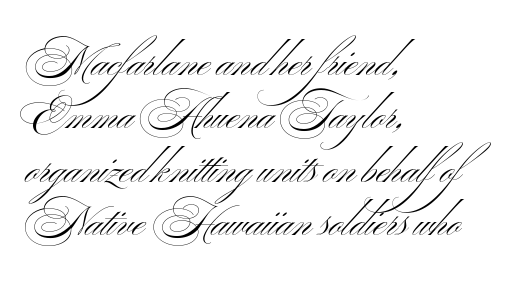
{"serif": "no", "bold": "no", "weight": "light", "width": "wide", "stroke_contrast": "medium", "x_height": "small", "monospaced": "no", "underline": "no", "align": "left", "line_spacing": "normal", "line_spacing_ratio": 1.27, "letter_spacing": "normal", "letter_spacing_em": 0.0, "glyph_px": 42}
